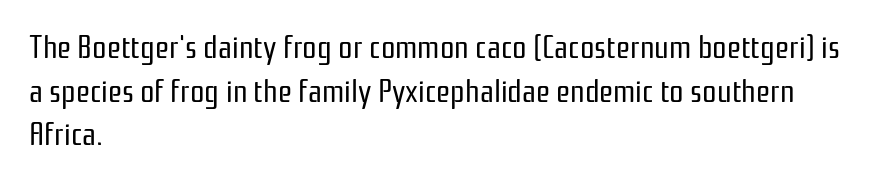
The letters advance in unequal steps, a hallmark of proportional type. Nope, no serifs anywhere on these letters. Posture: upright roman. The passage shown has conventional tracking throughout. Vertically, the passage feels balanced, rows spaced as you'd expect. Is the type heavy? It reads as light-to-regular instead.
